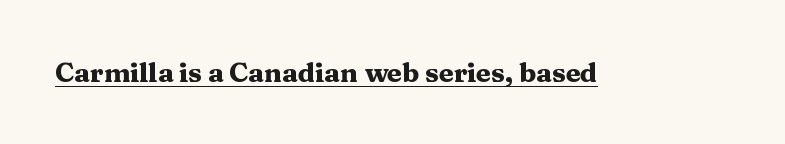
Q: Is the text bold? A: Yes.
Q: Is the text italic (slanted)? A: No, it is upright.
Q: Is the text underlined? A: Yes.
Q: Is the spacing between letters normal or unusually wide? A: Normal.
